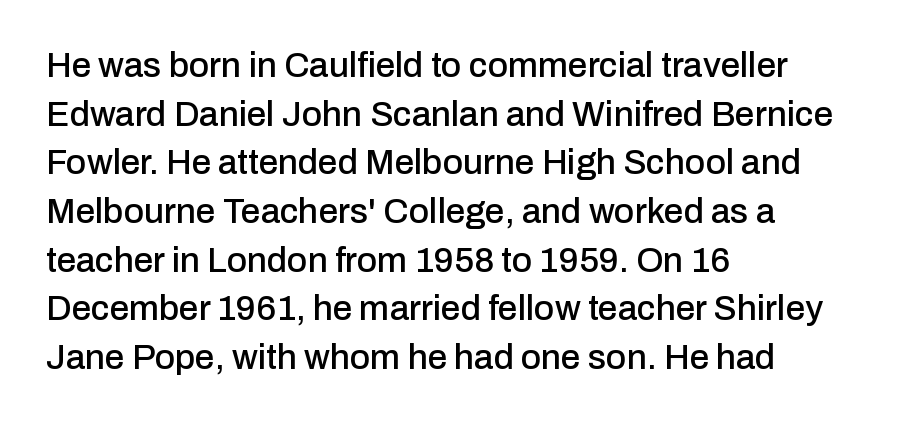
Q: Is the text italic (slanted)? A: No, it is upright.
Q: Is the typeface a serif or a sans-serif typeface? A: Sans-serif.
Q: Is the text underlined? A: No.
Q: How is the paragraph aligned? A: Left-aligned.
Q: Is the spacing between letters normal or unusually wide? A: Normal.
Q: Is the spacing between lines tight, normal or loose? A: Normal.
Q: Width (condensed, normal, or wide)? A: Normal.
Q: Stroke contrast? A: Low.
Q: x-height? A: Medium.
Q: Monospaced? A: No.
